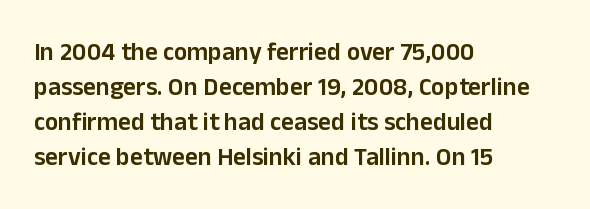
Notice how the passage keeps a crisp vertical edge on the left only. Ordinary non-slanted type is in use. Strokes here are thickened, but only to semibold level. Vertical spacing — default. The glyphs are unaccompanied by any horizontal stroke below them.
